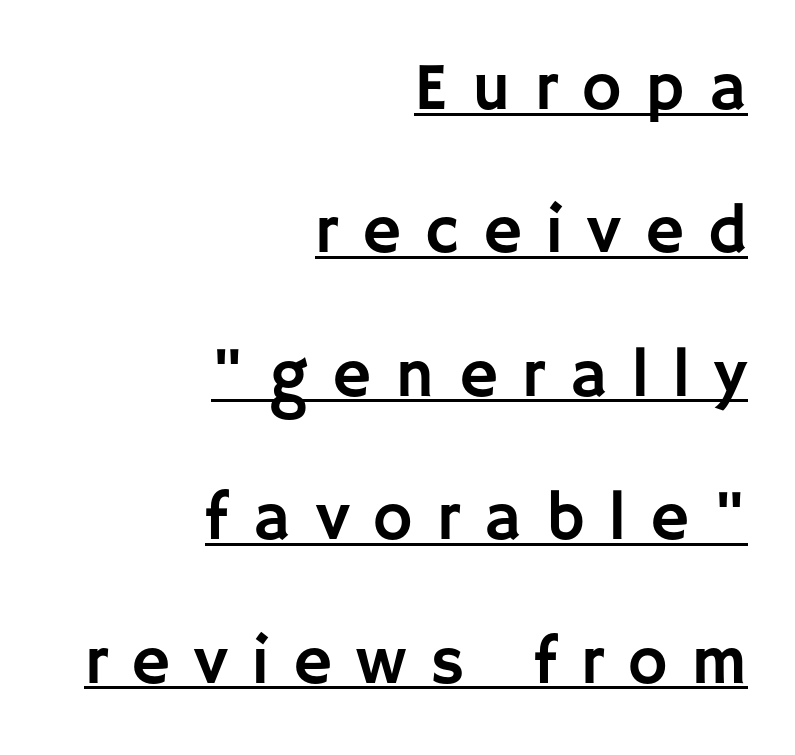
No italicization has been applied; the sample stays upright. The letterforms stand isolated, each surrounded by extra space. The paragraph has a hard right edge and a soft left edge. The passage shown is typed in a proportional face where columns would drift. Serifs: no, the terminals of the letterforms are clean.
